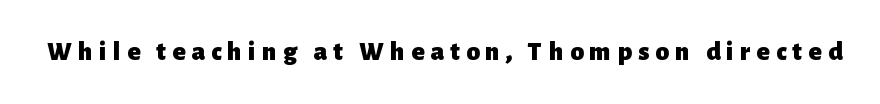
The image shows 27 px bold type, upright; set unusually wide letter spacing (+0.23 em), not underlined.
